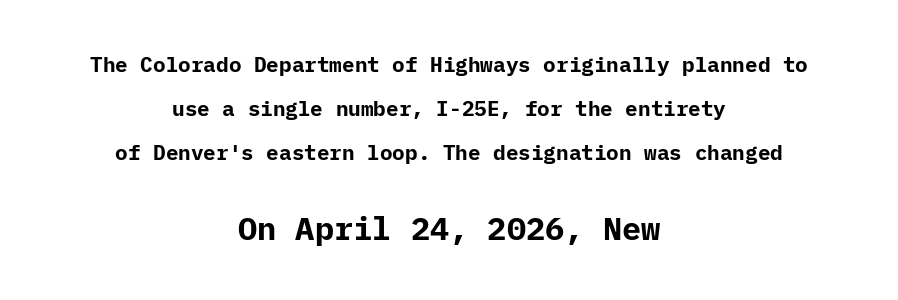
{"serif": "no", "italic": "no", "bold": "yes", "weight": "bold", "width": "normal", "stroke_contrast": "low", "x_height": "medium", "underline": "no", "align": "center", "line_spacing": "loose", "line_spacing_ratio": 2.09, "letter_spacing": "normal", "letter_spacing_em": 0.0, "larger_block": "second", "size_ratio": 1.52, "glyph_px": 32}
